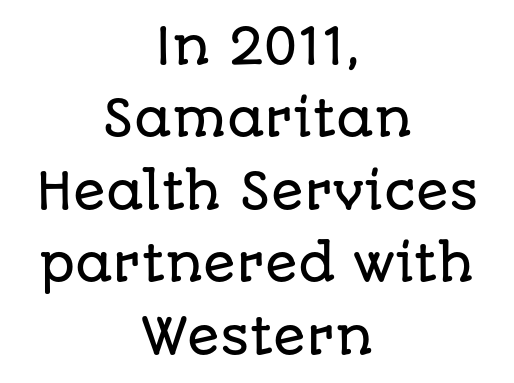
{"serif": "no", "italic": "no", "width": "normal", "stroke_contrast": "low", "x_height": "large", "monospaced": "no", "underline": "no", "align": "center", "line_spacing": "normal", "line_spacing_ratio": 1.51, "letter_spacing": "normal", "letter_spacing_em": 0.0, "glyph_px": 48}
